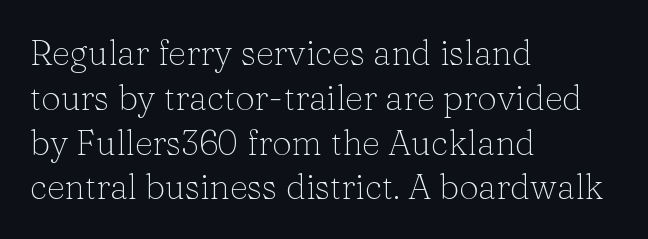
Character widths vary here, with narrow letters taking less room than wide ones. Visually the block forms a straight wall on the left and a jagged coastline on the right. The typeface chosen for these lines features serifs. This is the regular roman posture of the typeface. The designer left line spacing at the default. Inter-character spacing is left at the font's built-in metrics.
